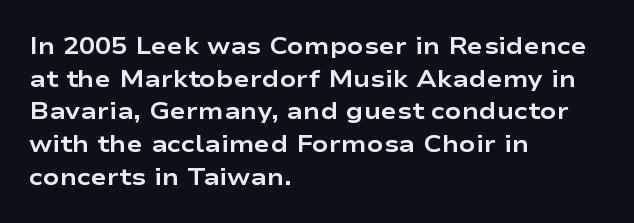
The image shows 24 px bold type, upright; set left-aligned, normal line spacing (1.36x), normal letter spacing, not underlined.
